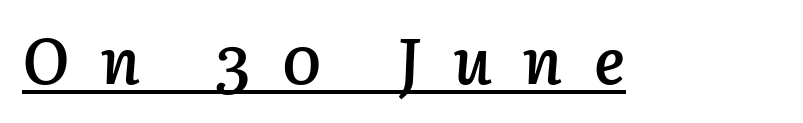
The letters advance in unequal steps, a hallmark of proportional type. Is the type bold? Partly — it's a semibold, heavier than regular but not fully bold. Glance below the letters and you will spot a drawn line. Substantial extra tracking has been applied to these lines. The lettering tilts uniformly, giving the passage an italic look.
